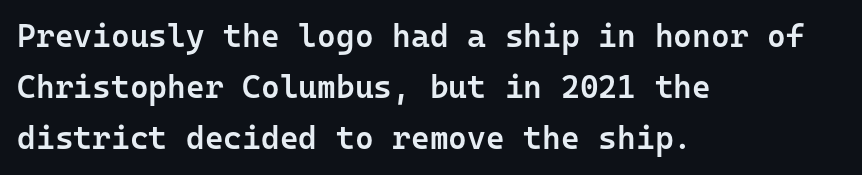
Q: Is the text bold? A: Semi-bold.
Q: Is the text italic (slanted)? A: No, it is upright.
Q: Is the typeface a serif or a sans-serif typeface? A: Sans-serif.
Q: Is the text underlined? A: No.
Q: How is the paragraph aligned? A: Left-aligned.
Q: Is the spacing between letters normal or unusually wide? A: Normal.
Q: Is the spacing between lines tight, normal or loose? A: Normal.
Q: Width (condensed, normal, or wide)? A: Normal.
Q: Stroke contrast? A: Low.
Q: x-height? A: Medium.
Q: Monospaced? A: Yes.
